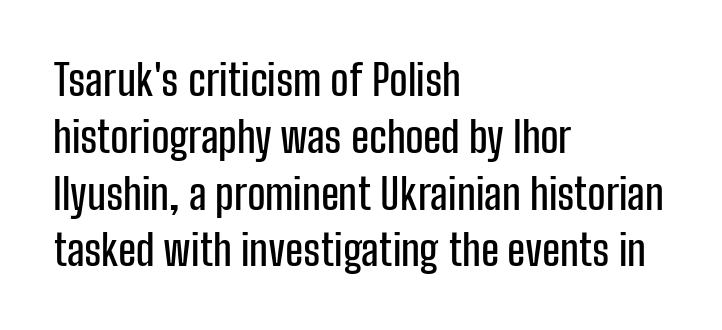
The image shows 43 px condensed sans-serif type, upright; set left-aligned, normal line spacing (1.32x), normal letter spacing, not underlined; low stroke contrast and a medium x-height.
